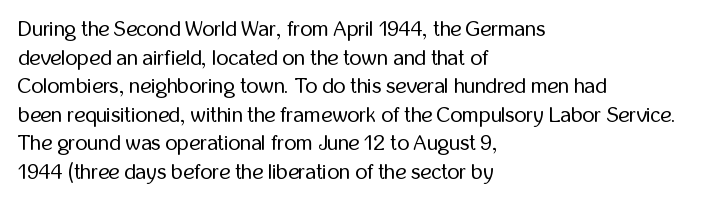
{"italic": "no", "bold": "no", "underline": "no", "align": "left", "line_spacing": "normal", "line_spacing_ratio": 1.36, "letter_spacing": "normal", "letter_spacing_em": 0.0, "glyph_px": 21}
